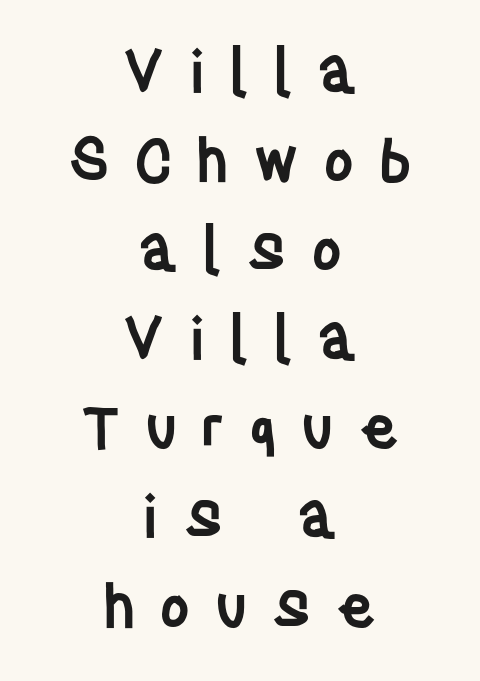
Q: Is the text bold? A: Semi-bold.
Q: Is the text italic (slanted)? A: No, it is upright.
Q: Is the typeface a serif or a sans-serif typeface? A: Sans-serif.
Q: Is the text underlined? A: No.
Q: How is the paragraph aligned? A: Centered.
Q: Is the spacing between letters normal or unusually wide? A: Unusually wide.
Q: Is the spacing between lines tight, normal or loose? A: Normal.
Q: Width (condensed, normal, or wide)? A: Condensed.
Q: Stroke contrast? A: Low.
Q: x-height? A: Large.
Q: Monospaced? A: No.
